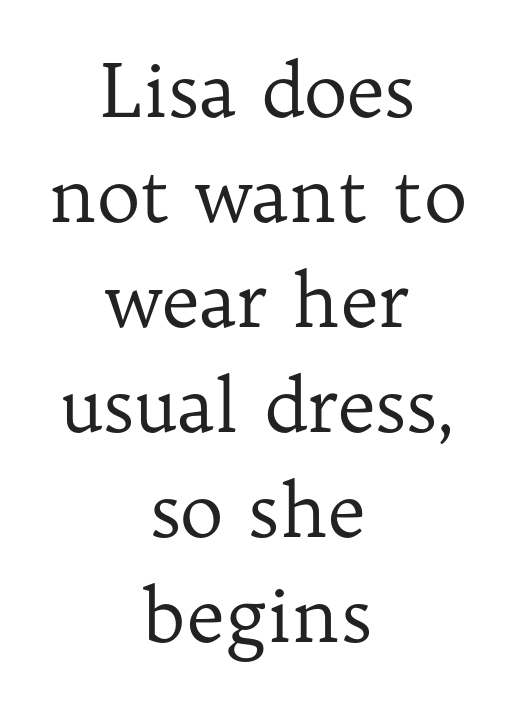
Counters stay open thanks to moderate or lighter strokes. Does the copy run flush right? No — it is centered line by line. If you measured baseline to baseline, you'd find a middling distance. The rendering uses natural spacing where letterforms have individual widths. Quick note: not italic, upright.
